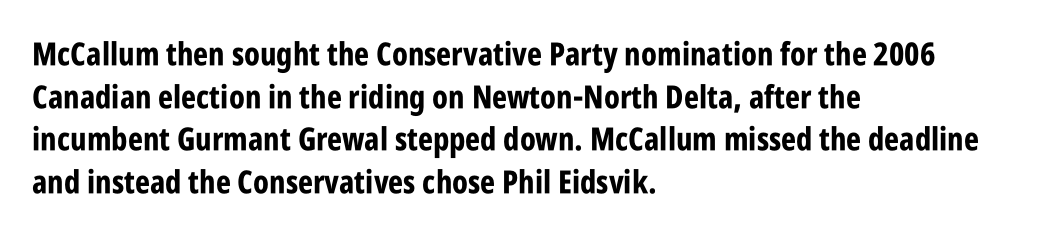
The image shows 32 px bold, condensed sans-serif type, upright; set left-aligned, normal line spacing (1.33x), normal letter spacing, not underlined; low stroke contrast and a large x-height.
